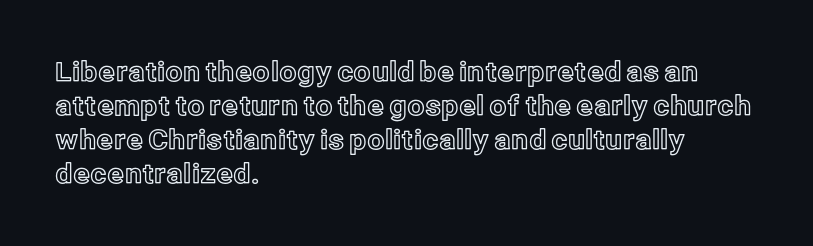
This sample uses plain, unmodified letter spacing. The setting favours the left margin, as ordinary paragraphs usually do. Does the lettering tilt? It doesn't — this is upright. Is there much room between lines? A standard amount, neither cramped nor airy.
